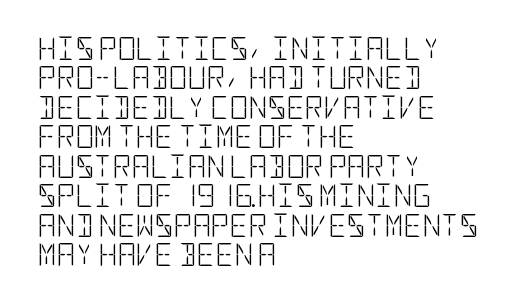
The image shows 23 px text type, upright; set left-aligned, normal line spacing (1.28x), normal letter spacing, not underlined.
